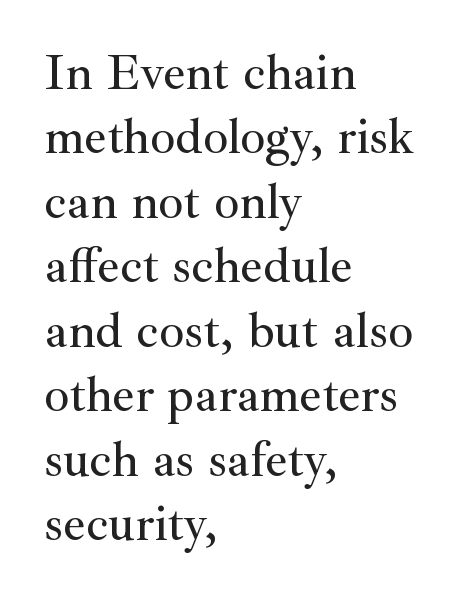
{"serif": "yes", "italic": "no", "width": "normal", "stroke_contrast": "medium", "x_height": "small", "monospaced": "no", "underline": "no", "align": "left", "line_spacing": "normal", "line_spacing_ratio": 1.29, "letter_spacing": "normal", "letter_spacing_em": 0.0, "glyph_px": 50}
